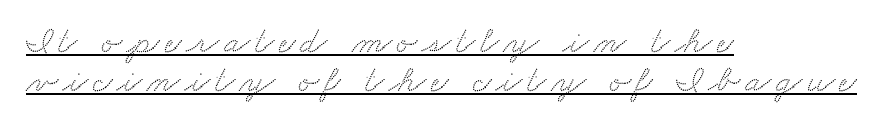
Regarding serifs, this sample has them. How would I describe the line gaps? Narrow and economical. The rendered words wear a rule along their underside. Here the designer chose a conventional face with non-uniform glyph widths. Typeset ragged right — the left edge is the straight one.
